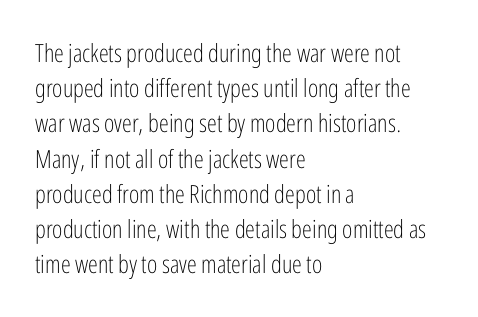
{"italic": "no", "bold": "no", "underline": "no", "align": "left", "line_spacing": "normal", "line_spacing_ratio": 1.41, "letter_spacing": "normal", "letter_spacing_em": 0.0, "glyph_px": 25}
